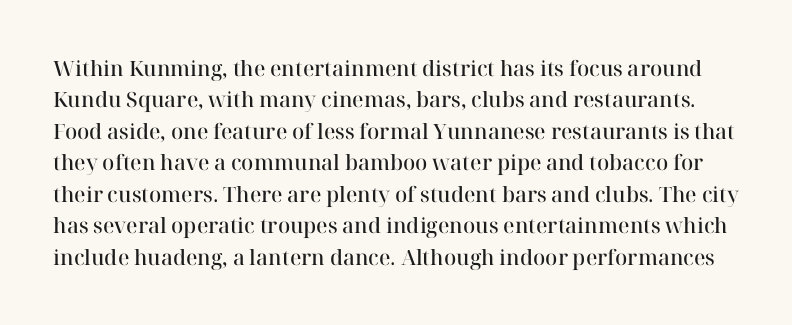
Characters remain perfectly vertical along every line. Strokes here are thickened, but only to semibold level. The passage shown stacks its lines at a standard gap. Words float on clear page, feet unadorned.
